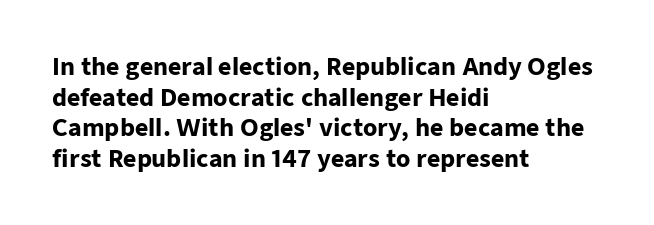
The image shows 23 px bold type, upright; set left-aligned, normal line spacing (1.33x), normal letter spacing, not underlined.
